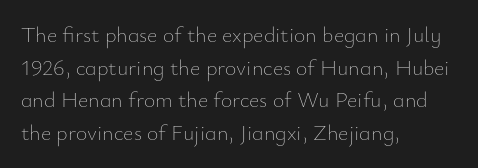
Q: Is the text bold? A: No.
Q: Is the text italic (slanted)? A: No, it is upright.
Q: Is the text underlined? A: No.
Q: How is the paragraph aligned? A: Left-aligned.
Q: Is the spacing between letters normal or unusually wide? A: Normal.
Q: Is the spacing between lines tight, normal or loose? A: Normal.
